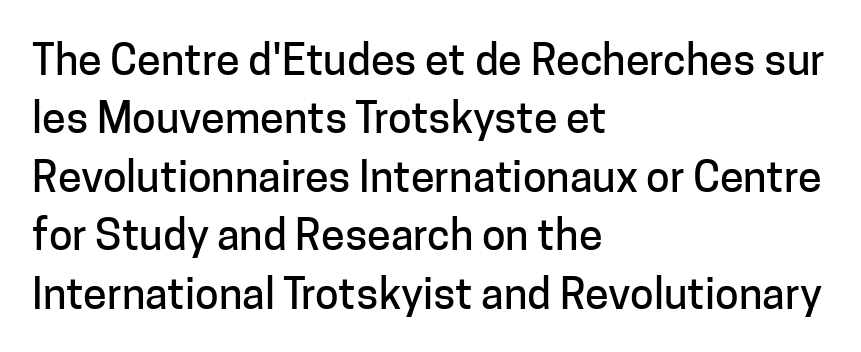
{"serif": "no", "italic": "no", "width": "normal", "stroke_contrast": "low", "x_height": "medium", "monospaced": "no", "underline": "no", "align": "left", "line_spacing": "normal", "line_spacing_ratio": 1.36, "letter_spacing": "normal", "letter_spacing_em": 0.0, "glyph_px": 43}
